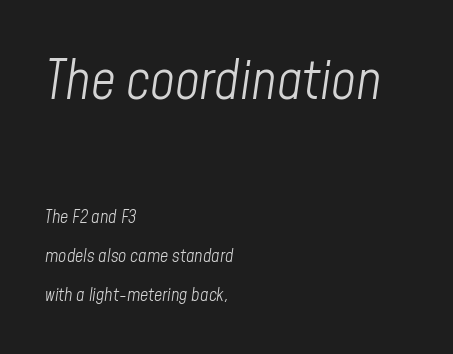
The image shows 54 px light, condensed type, italic (leaning right); set left-aligned, loose line spacing (2.16x), normal letter spacing, not underlined; the first (top) block is 3.0x larger; low stroke contrast and a medium x-height.
